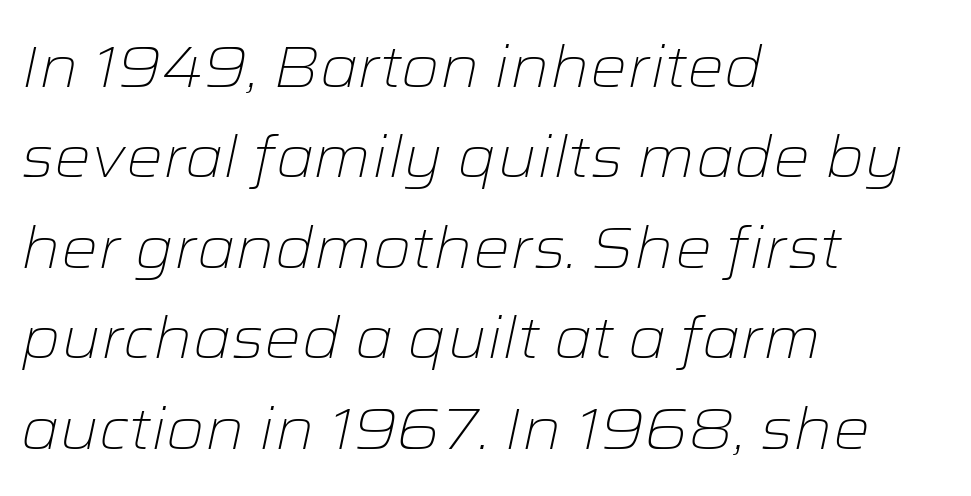
{"italic": "yes", "lean": "right", "slant_degrees": 12, "bold": "no", "weight": "light", "width": "wide", "stroke_contrast": "low", "x_height": "medium", "monospaced": "no", "underline": "no", "align": "left", "line_spacing": "normal", "line_spacing_ratio": 1.56, "letter_spacing": "normal", "letter_spacing_em": 0.0, "glyph_px": 58}
